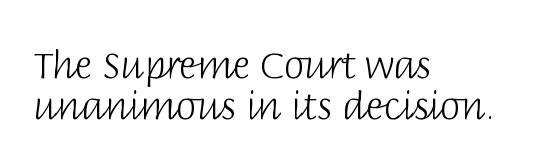
Stem width sits at or under what a default text font uses. This sample uses an upright cut, with every glyph sitting square on the baseline. The gap between lines stays unmarked. The face used here is proportionally spaced, like ordinary book or web type. Every row of glyphs begins at an identical x-position on the left.
